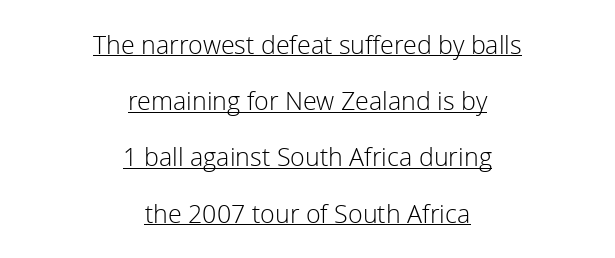
{"italic": "no", "bold": "no", "underline": "yes", "align": "center", "line_spacing": "loose", "line_spacing_ratio": 2.25, "letter_spacing": "normal", "letter_spacing_em": 0.0, "glyph_px": 25}
